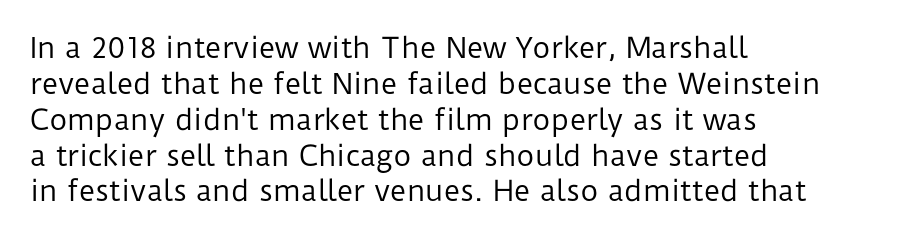
The image shows 28 px regular-weight sans-serif type, upright; set left-aligned, normal line spacing (1.28x), normal letter spacing, not underlined; low stroke contrast and a medium x-height.
